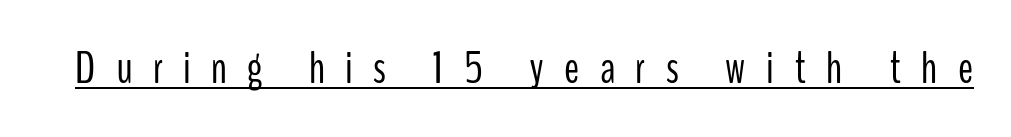
Q: Is the text bold? A: No.
Q: Is the text italic (slanted)? A: No, it is upright.
Q: Is the typeface a serif or a sans-serif typeface? A: Sans-serif.
Q: Is the text underlined? A: Yes.
Q: Is the spacing between letters normal or unusually wide? A: Unusually wide.
Q: Width (condensed, normal, or wide)? A: Condensed.
Q: Stroke contrast? A: Low.
Q: x-height? A: Medium.
Q: Monospaced? A: No.
